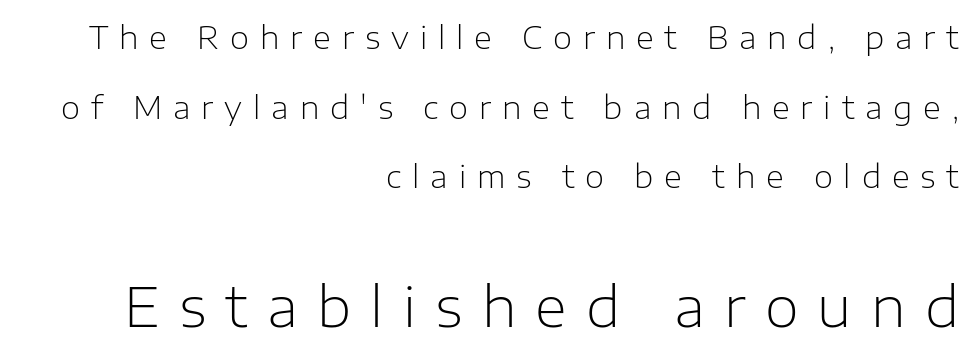
The image shows 55 px light sans-serif type, upright; set right-aligned, loose line spacing (2.25x), unusually wide letter spacing (+0.35 em), not underlined; the second (bottom) block is 1.77x larger; low stroke contrast and a medium x-height.
